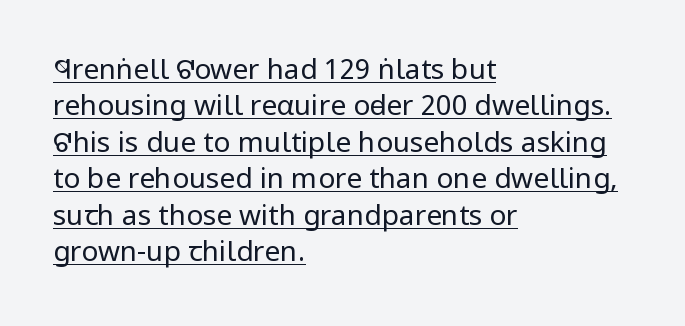
{"serif": "no", "italic": "no", "bold": "no", "weight": "regular", "width": "condensed", "stroke_contrast": "low", "x_height": "large", "monospaced": "no", "underline": "yes", "align": "left", "line_spacing": "normal", "line_spacing_ratio": 1.3, "letter_spacing": "normal", "letter_spacing_em": 0.0, "glyph_px": 28}
